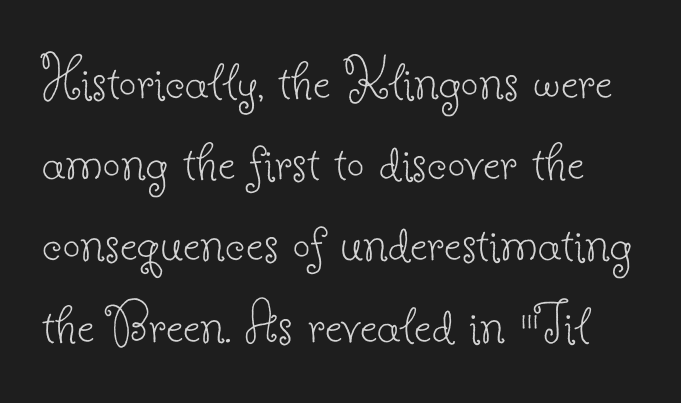
{"serif": "yes", "italic": "no", "bold": "no", "weight": "thin", "width": "normal", "stroke_contrast": "low", "x_height": "small", "monospaced": "no", "underline": "no", "line_spacing": "normal", "line_spacing_ratio": 1.31, "letter_spacing": "normal", "letter_spacing_em": 0.0, "glyph_px": 62}
